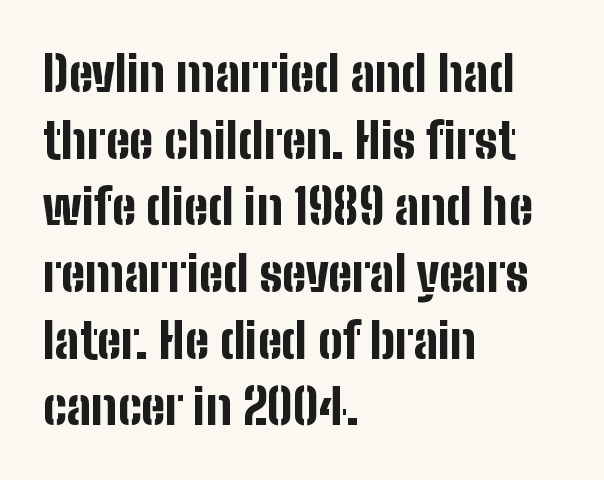
Q: Is the text bold? A: Yes.
Q: Is the text italic (slanted)? A: No, it is upright.
Q: Is the typeface a serif or a sans-serif typeface? A: Sans-serif.
Q: Is the text underlined? A: No.
Q: How is the paragraph aligned? A: Left-aligned.
Q: Is the spacing between letters normal or unusually wide? A: Normal.
Q: Is the spacing between lines tight, normal or loose? A: Normal.
Q: Width (condensed, normal, or wide)? A: Condensed.
Q: Stroke contrast? A: Low.
Q: x-height? A: Medium.
Q: Monospaced? A: No.
